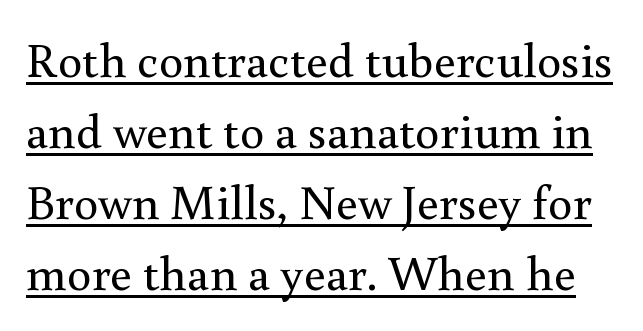
The image shows 49 px regular-weight serif type, upright; set normal line spacing (1.45x), normal letter spacing, underlined; medium stroke contrast and a small x-height.
